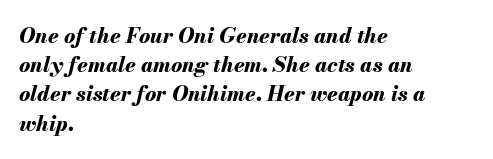
{"italic": "yes", "lean": "right", "slant_degrees": 13, "bold": "yes", "underline": "no", "align": "left", "line_spacing": "normal", "line_spacing_ratio": 1.39, "letter_spacing": "normal", "letter_spacing_em": 0.0, "glyph_px": 21}
